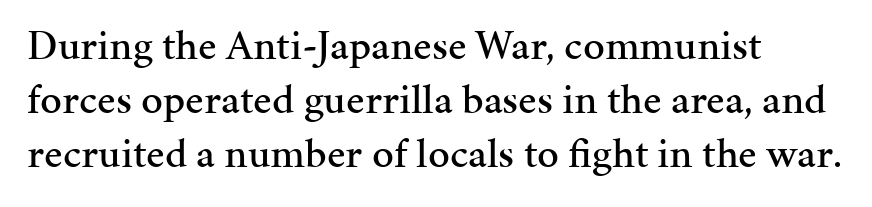
How would I describe the line gaps? Plain and ordinary. You could call the tracking neutral — neither tight nor loose. Spacing verdict: proportional, widths tailored to each character. Unlike italic type, these characters show no tilt at all. Descender tails drop into unmarked territory. This sample is left-justified, so line endings fall wherever the words run out.
